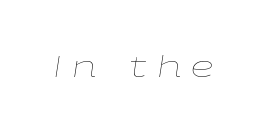
{"italic": "yes", "lean": "right", "slant_degrees": 9, "bold": "no", "weight": "thin", "width": "wide", "stroke_contrast": "low", "x_height": "medium", "monospaced": "no", "underline": "no", "letter_spacing": "wide", "letter_spacing_em": 0.36, "glyph_px": 29}
